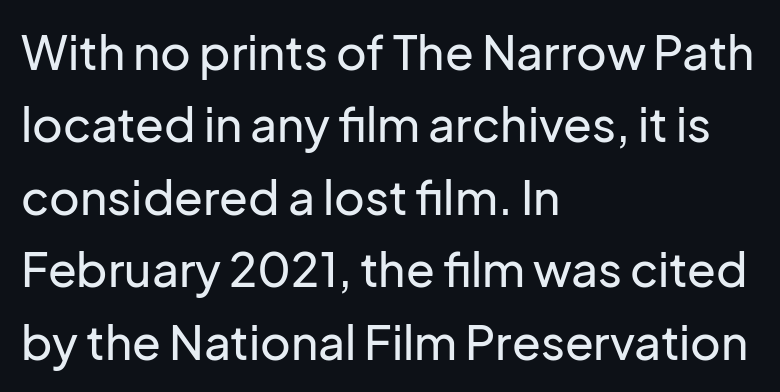
{"serif": "no", "italic": "no", "width": "normal", "stroke_contrast": "low", "x_height": "medium", "monospaced": "no", "underline": "no", "align": "left", "line_spacing": "normal", "line_spacing_ratio": 1.54, "letter_spacing": "normal", "letter_spacing_em": 0.0, "glyph_px": 47}
